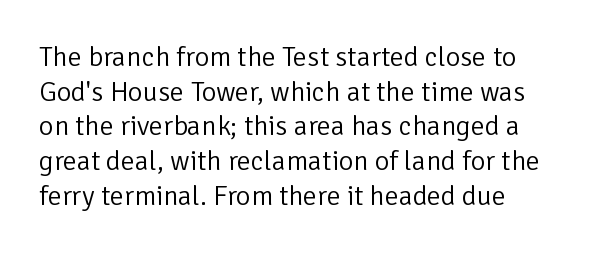
Observe the ordinary spacing: letters are neighbours, not strangers. These lines are composed in type without serifs. The space beneath each line is pristine and unruled. The typesetting does not lean heavy: it is not bold.
